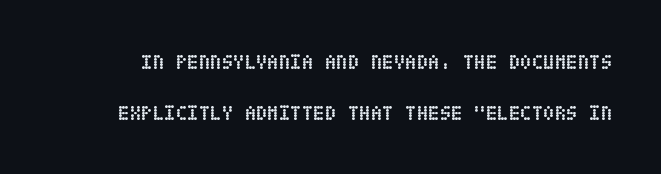
Regarding leading, the lines here are spaced well apart. In terms of letterspacing, this is plain default setting. The glyphs are unaccompanied by any horizontal stroke below them. Vertical strokes here are truly vertical. The characters look thick and weighty, a clear bold.
